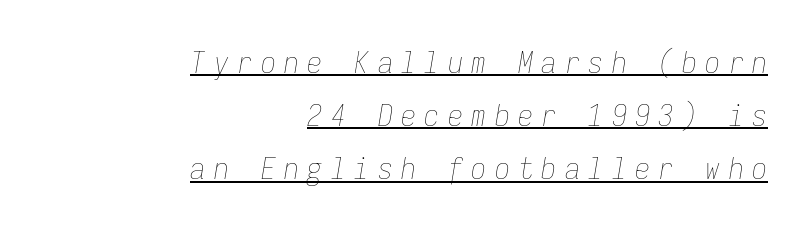
Q: Is the text bold? A: No.
Q: Is the text italic (slanted)? A: Yes, it leans right by about 9 degrees.
Q: Is the text underlined? A: Yes.
Q: How is the paragraph aligned? A: Right-aligned.
Q: Is the spacing between letters normal or unusually wide? A: Unusually wide.
Q: Width (condensed, normal, or wide)? A: Condensed.
Q: Stroke contrast? A: Low.
Q: x-height? A: Medium.
Q: Monospaced? A: Yes.
